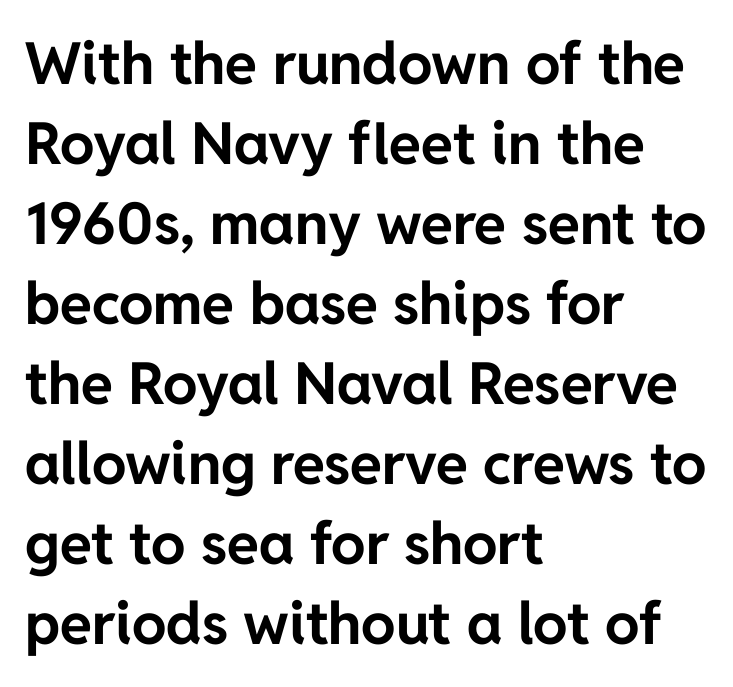
The image shows 58 px bold sans-serif type, upright; set left-aligned, normal line spacing (1.38x), normal letter spacing, not underlined; low stroke contrast and a medium x-height.
